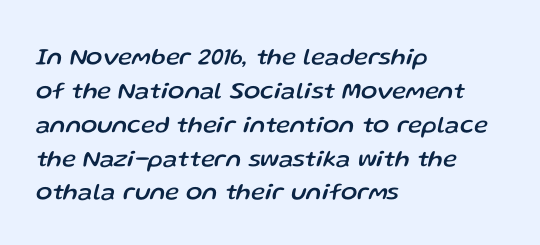
The image shows 24 px text type, italic (leaning right); set left-aligned, normal line spacing (1.41x), normal letter spacing, not underlined.
